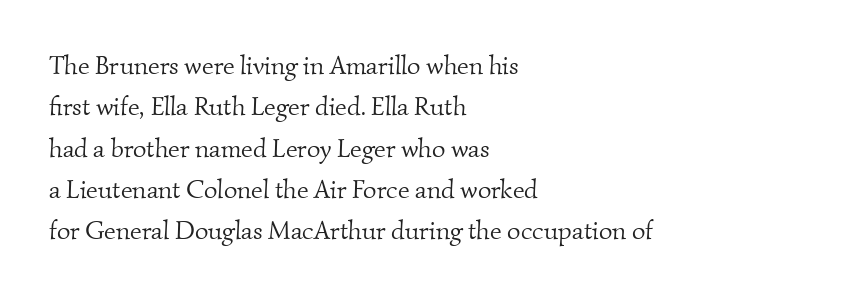
Q: Is the text bold? A: No.
Q: Is the text underlined? A: No.
Q: How is the paragraph aligned? A: Left-aligned.
Q: Is the spacing between letters normal or unusually wide? A: Normal.
Q: Is the spacing between lines tight, normal or loose? A: Normal.
